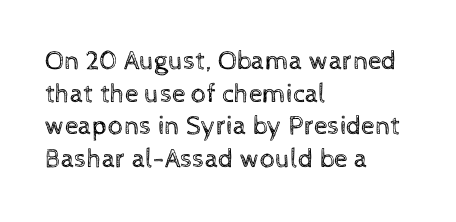
What stands out about the letter spacing? Nothing — it is the standard amount. This is not heavy type; no bold has been used. Just letters on the line, the space beneath them empty. Notice how the stems are strictly vertical — no italics here. This rendering uses left alignment, leaving the right contour irregular.
